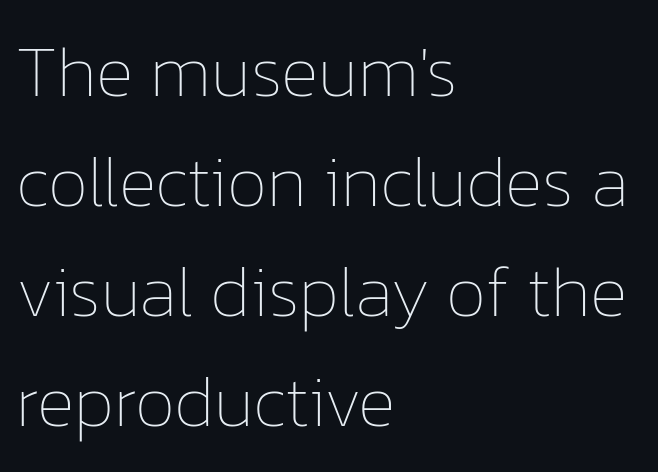
{"italic": "no", "bold": "no", "weight": "thin", "width": "normal", "stroke_contrast": "low", "x_height": "medium", "monospaced": "no", "underline": "no", "align": "left", "line_spacing": "normal", "line_spacing_ratio": 1.53, "letter_spacing": "normal", "letter_spacing_em": 0.0, "glyph_px": 72}
